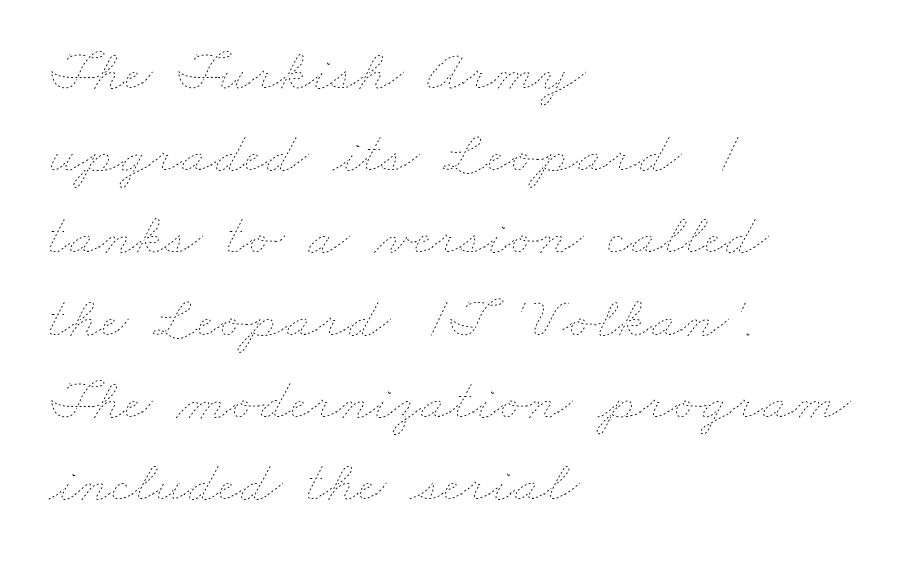
The image shows 60 px thin, wide type; set left-aligned, normal line spacing (1.37x), normal letter spacing, not underlined; low stroke contrast and a small x-height.
